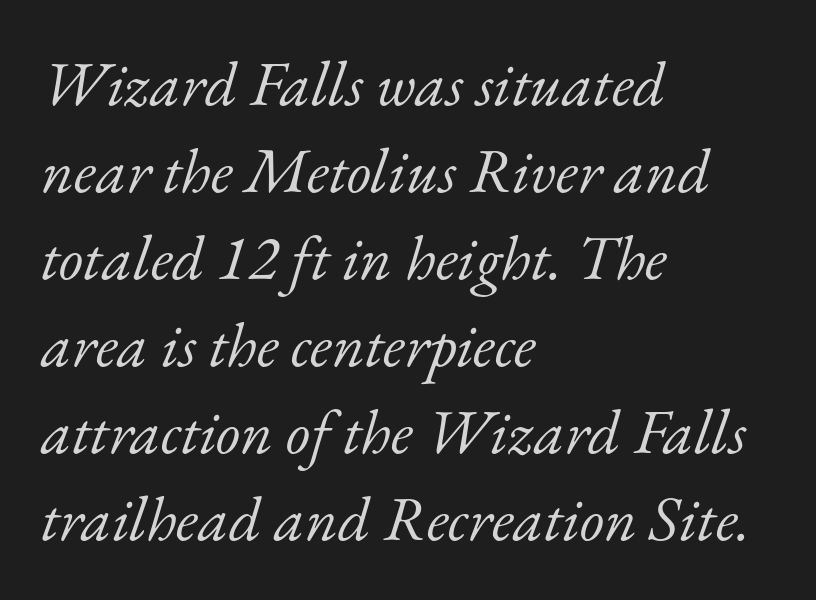
Q: Is the text bold? A: No.
Q: Is the text italic (slanted)? A: Yes, it leans right by about 17 degrees.
Q: Is the typeface a serif or a sans-serif typeface? A: Serif.
Q: Is the text underlined? A: No.
Q: How is the paragraph aligned? A: Left-aligned.
Q: Is the spacing between letters normal or unusually wide? A: Normal.
Q: Is the spacing between lines tight, normal or loose? A: Normal.
Q: Width (condensed, normal, or wide)? A: Normal.
Q: Stroke contrast? A: Low.
Q: x-height? A: Small.
Q: Monospaced? A: No.
